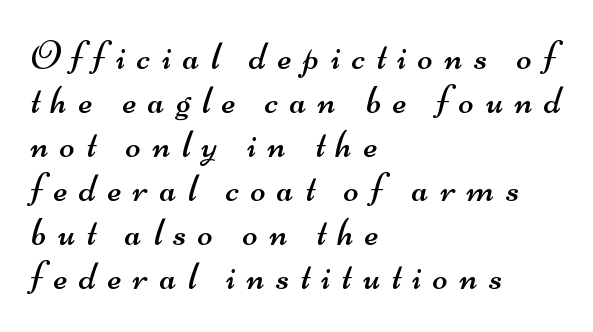
The image shows 40 px regular-weight, wide sans-serif type; set left-aligned, tight line spacing (1.1x), unusually wide letter spacing (+0.29 em), not underlined; medium stroke contrast and a small x-height.
